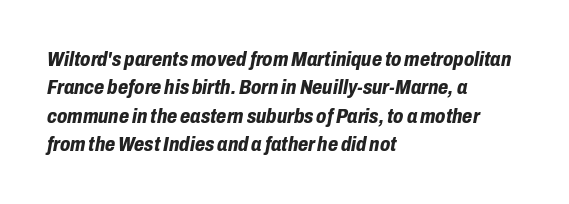
Q: Is the text bold? A: Yes.
Q: Is the text italic (slanted)? A: Yes, it leans right by about 10 degrees.
Q: Is the text underlined? A: No.
Q: How is the paragraph aligned? A: Left-aligned.
Q: Is the spacing between letters normal or unusually wide? A: Normal.
Q: Is the spacing between lines tight, normal or loose? A: Normal.
